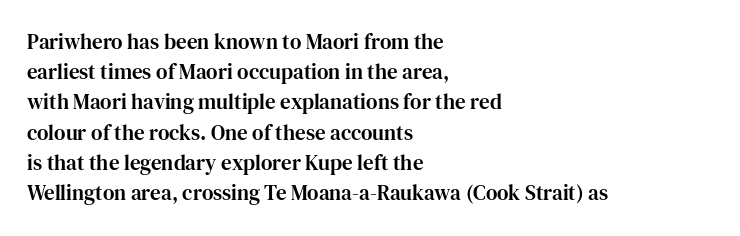
The lines sit at an ordinary, default distance from one another. In terms of posture, this sample is upright. What stands out about the letter spacing? Nothing — it is the standard amount. Leftover space on each line is placed entirely after the last word. Check the space under the baseline: it is left empty.
